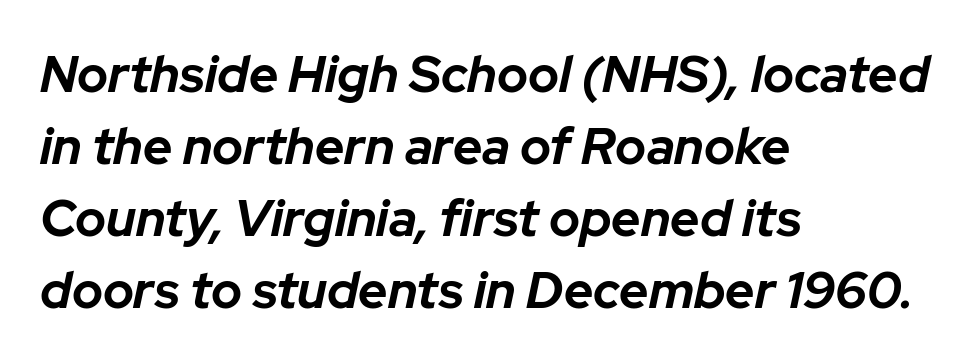
Q: Is the text bold? A: Yes.
Q: Is the text italic (slanted)? A: Yes, it leans right by about 12 degrees.
Q: Is the text underlined? A: No.
Q: How is the paragraph aligned? A: Left-aligned.
Q: Is the spacing between letters normal or unusually wide? A: Normal.
Q: Is the spacing between lines tight, normal or loose? A: Normal.
Q: Width (condensed, normal, or wide)? A: Normal.
Q: Stroke contrast? A: Low.
Q: x-height? A: Medium.
Q: Monospaced? A: No.
